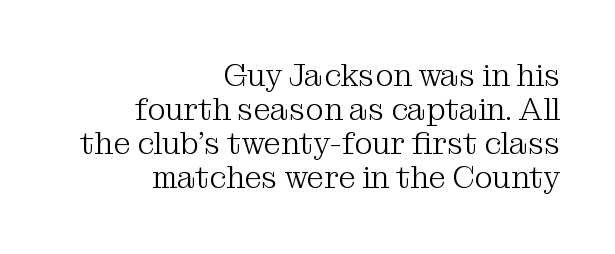
The lettering holds an erect, upright posture throughout. Here the glyphs are tracked normally, forming tight word shapes. Weight class: somewhere from thin through regular. Line spacing here is tight. Caption: multi-line text, flush right, ragged left. I'd call this a serif setting — the letters wear small feet.
